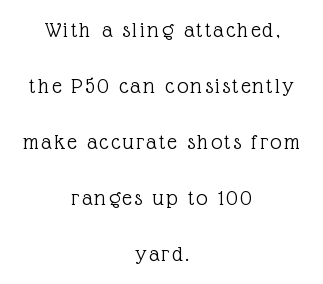
Q: Is the text bold? A: No.
Q: Is the text italic (slanted)? A: No, it is upright.
Q: Is the text underlined? A: No.
Q: How is the paragraph aligned? A: Centered.
Q: Is the spacing between lines tight, normal or loose? A: Loose.
